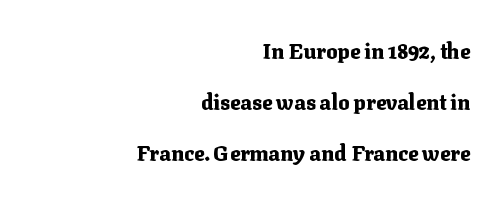
{"italic": "no", "bold": "yes", "underline": "no", "align": "right", "line_spacing": "loose", "line_spacing_ratio": 2.44, "letter_spacing": "normal", "letter_spacing_em": 0.0, "glyph_px": 21}
